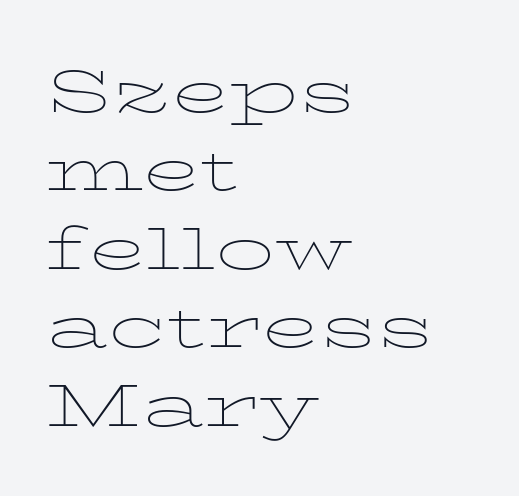
Q: Is the text bold? A: No.
Q: Is the text italic (slanted)? A: No, it is upright.
Q: Is the typeface a serif or a sans-serif typeface? A: Serif.
Q: Is the text underlined? A: No.
Q: How is the paragraph aligned? A: Left-aligned.
Q: Is the spacing between letters normal or unusually wide? A: Normal.
Q: Is the spacing between lines tight, normal or loose? A: Normal.
Q: Width (condensed, normal, or wide)? A: Wide.
Q: Stroke contrast? A: Low.
Q: x-height? A: Medium.
Q: Monospaced? A: No.
